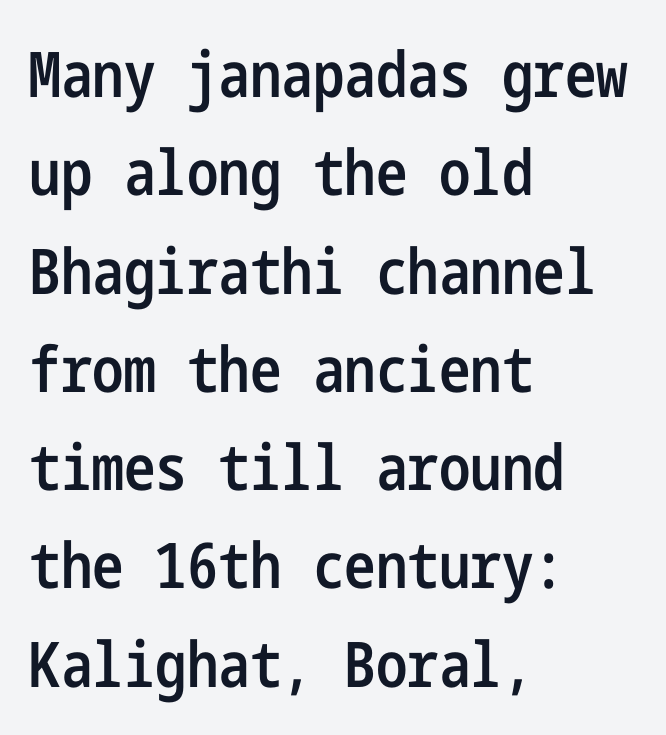
Has an underline been added? It has not. Words appear dense and cohesive because spacing is normal. Which margin do the lines hug? The left one — the right edge is uneven. Type style note: lacks serifs. Every stem runs plumb, perpendicular to the baseline.
